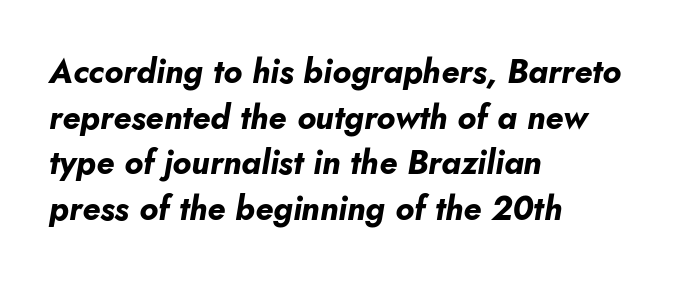
The baseline area is clear. Each letter keeps its own natural width here, so spacing adapts to shape. The rendering applies a slant to the glyphs. This block has exactly the height ordinary leading produces. Nothing unusual about the tracking: characters are spaced as the font intends.
